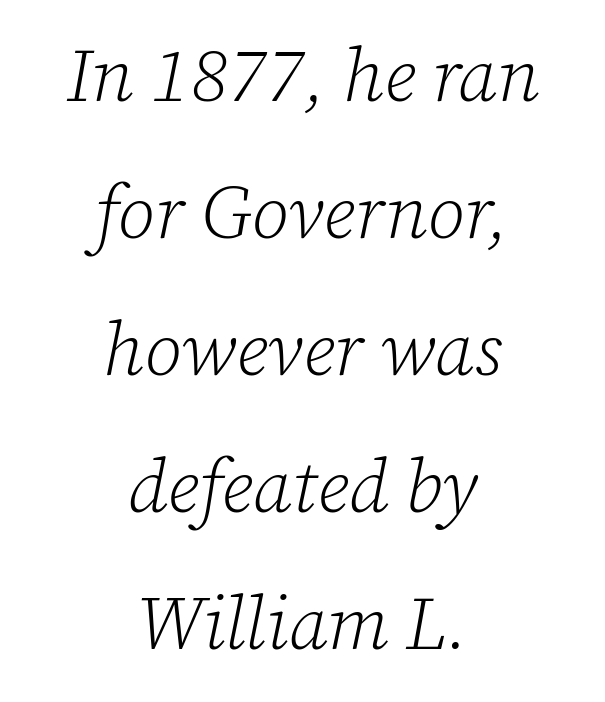
The typesetter chose a symmetrical, centered arrangement here. Classification — serif. The foot of each line stays bare and open. The passage shown is typed in a proportional face where columns would drift.
